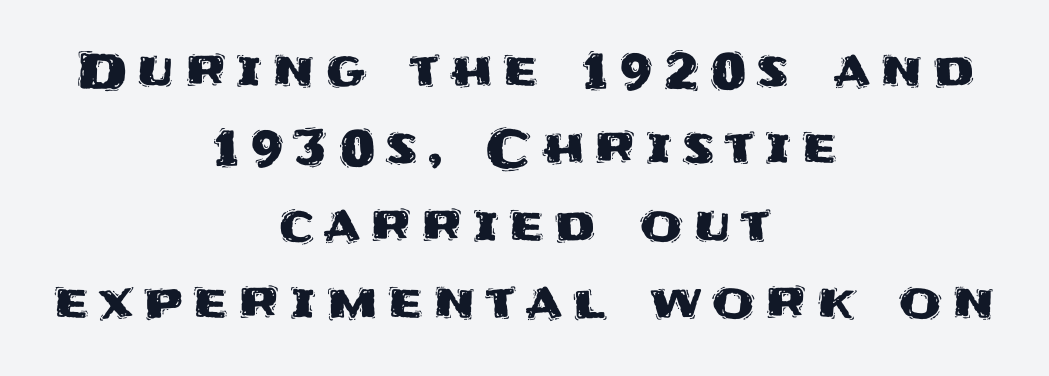
Q: Is the text italic (slanted)? A: No, it is upright.
Q: Is the typeface a serif or a sans-serif typeface? A: Sans-serif.
Q: Is the text underlined? A: No.
Q: How is the paragraph aligned? A: Centered.
Q: Is the spacing between letters normal or unusually wide? A: Unusually wide.
Q: Is the spacing between lines tight, normal or loose? A: Normal.
Q: Width (condensed, normal, or wide)? A: Normal.
Q: Stroke contrast? A: Medium.
Q: x-height? A: Large.
Q: Monospaced? A: No.
